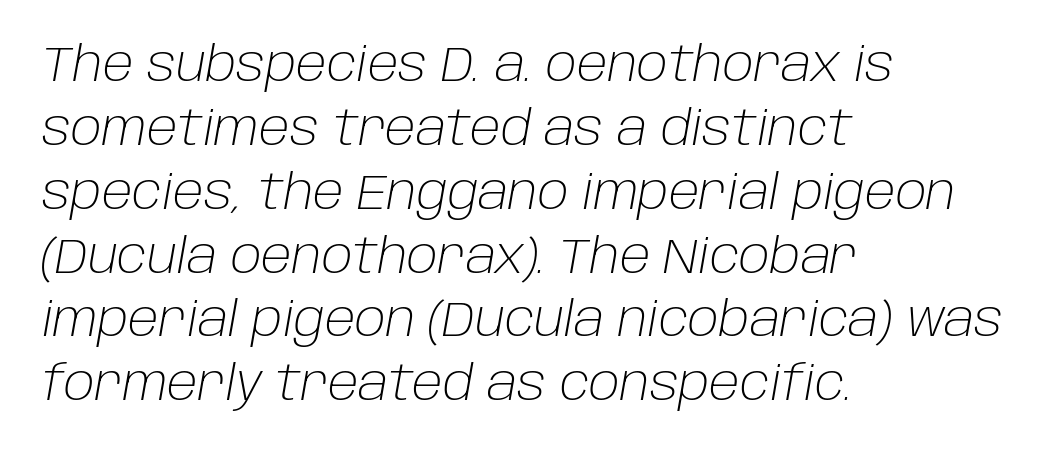
The typesetting does not lean heavy: it is not bold. The passage shown is typed in a proportional face where columns would drift. What's the leading like? Ordinary, nothing unusual. Does the copy run flush right? No — it runs flush left. The tracking reads as untouched default to a designer's eye. Only glyphs here, with clear space below each row.
